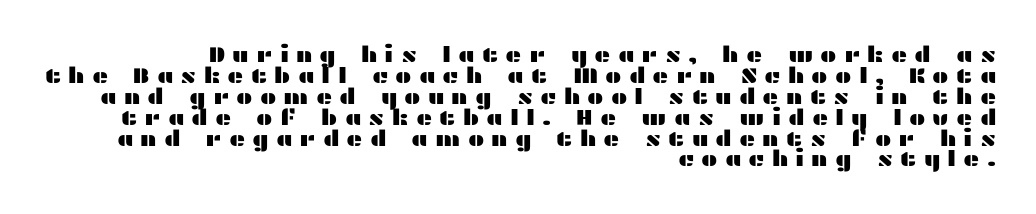
{"italic": "no", "underline": "no", "align": "right", "line_spacing": "tight", "line_spacing_ratio": 0.95, "letter_spacing": "wide", "letter_spacing_em": 0.32, "glyph_px": 22}
